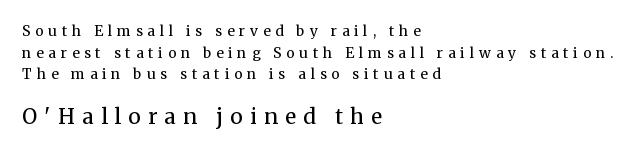
The image shows 21 px text type, upright; set left-aligned, normal line spacing (1.54x), unusually wide letter spacing (+0.35 em), not underlined; the second (bottom) block is 1.5x larger.
